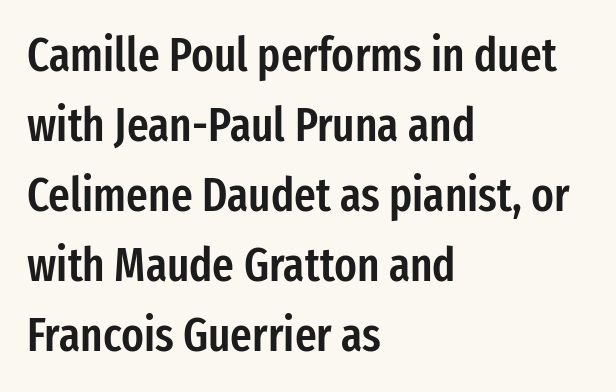
{"serif": "no", "italic": "no", "bold": "semi", "weight": "semibold", "width": "condensed", "stroke_contrast": "low", "x_height": "medium", "monospaced": "no", "underline": "no", "align": "left", "line_spacing": "normal", "line_spacing_ratio": 1.49, "letter_spacing": "normal", "letter_spacing_em": 0.0, "glyph_px": 47}
